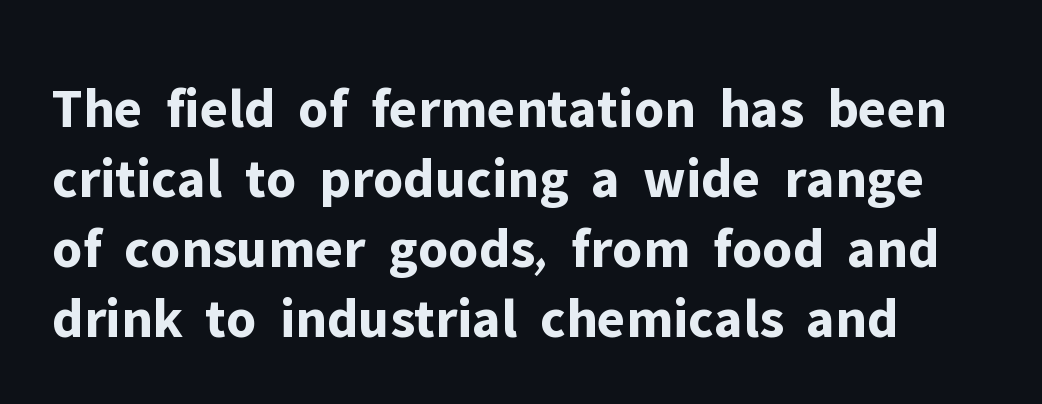
The passage shown is emphatically bold. Underlining? Definitely not there. How are the letters spaced? Ordinarily, with no added tracking. Is this a fixed-width face? No — the glyphs have proportional, varying widths.
